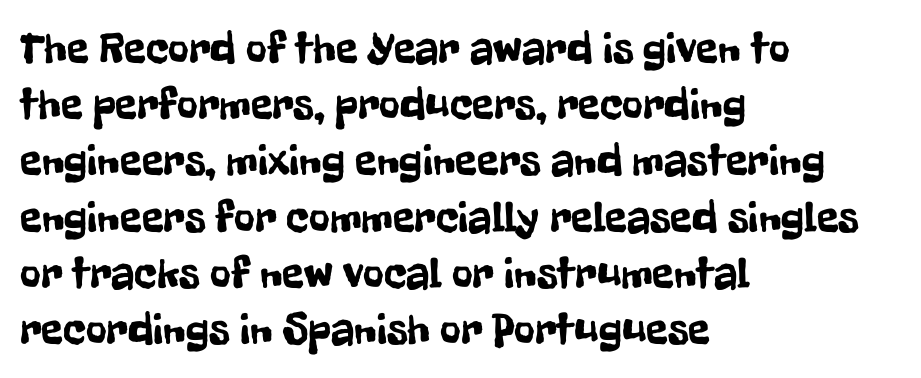
{"serif": "no", "italic": "no", "width": "condensed", "stroke_contrast": "low", "x_height": "medium", "monospaced": "no", "underline": "no", "align": "left", "line_spacing": "normal", "line_spacing_ratio": 1.25, "letter_spacing": "normal", "letter_spacing_em": 0.0, "glyph_px": 45}
